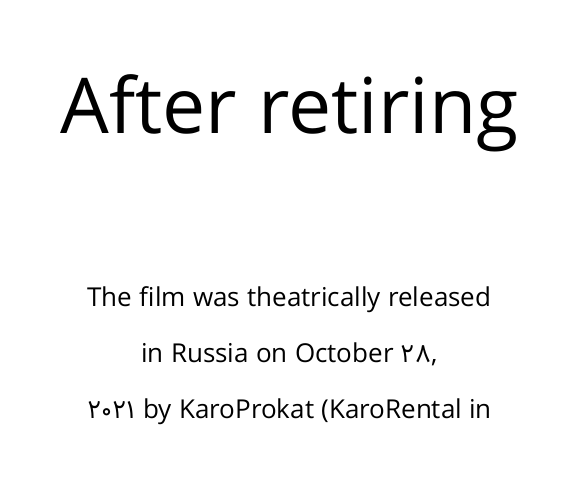
The image shows 77 px regular-weight sans-serif type, upright; set centered, loose line spacing (2.14x), normal letter spacing, not underlined; the first (top) block is 2.96x larger; low stroke contrast and a medium x-height.
